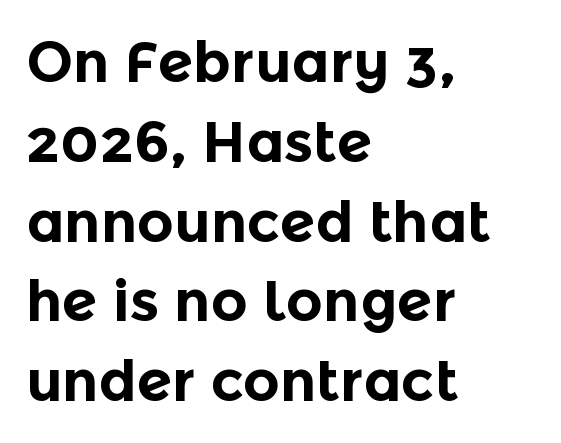
{"serif": "no", "italic": "no", "bold": "yes", "weight": "bold", "width": "normal", "x_height": "medium", "monospaced": "no", "underline": "no", "align": "left", "line_spacing": "normal", "line_spacing_ratio": 1.4, "letter_spacing": "normal", "letter_spacing_em": 0.0, "glyph_px": 57}
